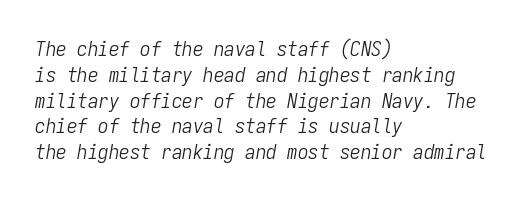
{"italic": "yes", "lean": "right", "slant_degrees": 9, "bold": "no", "underline": "no", "align": "left", "line_spacing_ratio": 1.23, "letter_spacing": "normal", "letter_spacing_em": 0.0, "glyph_px": 21}
